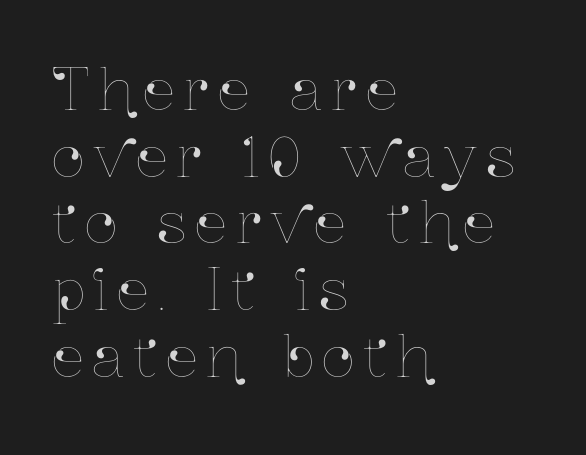
Q: Is the text italic (slanted)? A: No, it is upright.
Q: Is the text underlined? A: No.
Q: How is the paragraph aligned? A: Left-aligned.
Q: Width (condensed, normal, or wide)? A: Condensed.
Q: Stroke contrast? A: Low.
Q: x-height? A: Medium.
Q: Monospaced? A: No.
